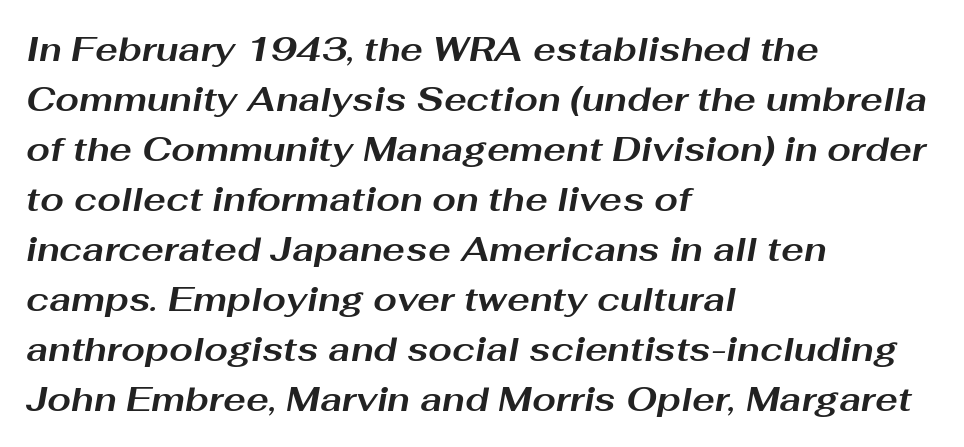
The image shows 34 px bold, wide type, italic (leaning right); set left-aligned, normal line spacing (1.47x), normal letter spacing, not underlined; medium stroke contrast and a medium x-height.
